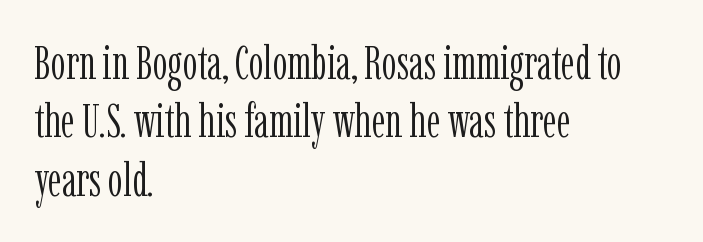
The image shows 47 px light, condensed serif type, upright; set left-aligned, line spacing 1.24x, normal letter spacing, not underlined; low stroke contrast and a medium x-height.
